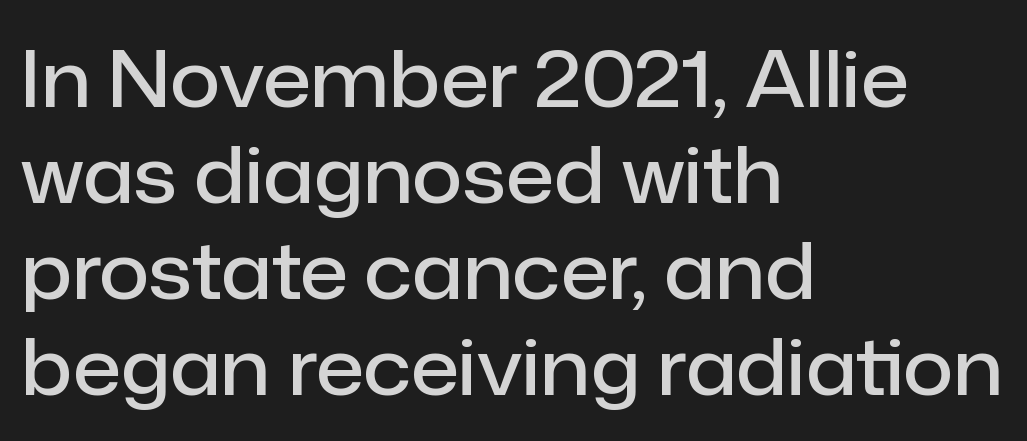
Q: Is the text bold? A: Semi-bold.
Q: Is the text italic (slanted)? A: No, it is upright.
Q: Is the typeface a serif or a sans-serif typeface? A: Sans-serif.
Q: Is the text underlined? A: No.
Q: How is the paragraph aligned? A: Left-aligned.
Q: Is the spacing between letters normal or unusually wide? A: Normal.
Q: Width (condensed, normal, or wide)? A: Normal.
Q: Stroke contrast? A: Low.
Q: x-height? A: Medium.
Q: Monospaced? A: No.
